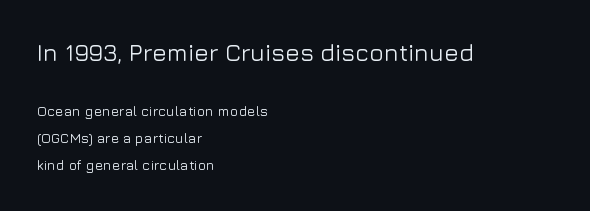
The image shows 24 px text type, upright; set left-aligned, loose line spacing (1.91x), normal letter spacing, not underlined; the first (top) block is 1.71x larger.
